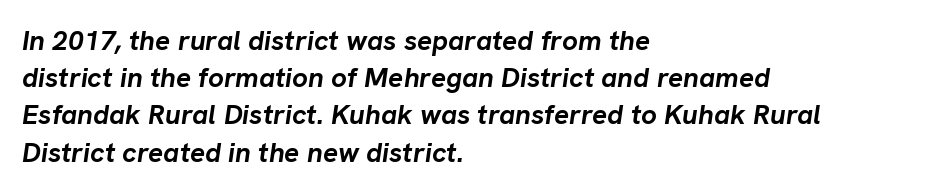
Q: Is the text bold? A: Yes.
Q: Is the text italic (slanted)? A: Yes, it leans right by about 8 degrees.
Q: Is the text underlined? A: No.
Q: How is the paragraph aligned? A: Left-aligned.
Q: Is the spacing between letters normal or unusually wide? A: Normal.
Q: Is the spacing between lines tight, normal or loose? A: Normal.
Q: Width (condensed, normal, or wide)? A: Normal.
Q: Stroke contrast? A: Low.
Q: x-height? A: Medium.
Q: Monospaced? A: No.
